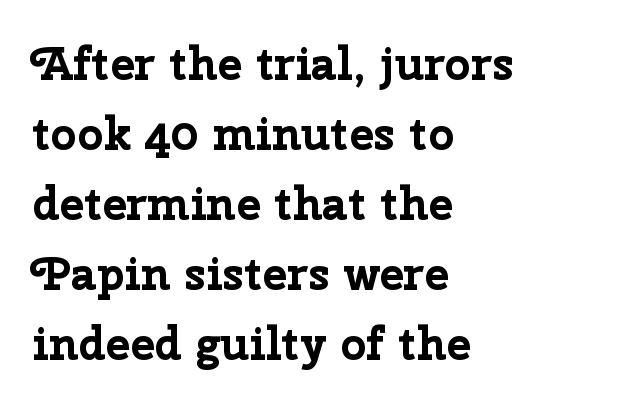
{"serif": "no", "italic": "no", "bold": "yes", "weight": "bold", "width": "normal", "stroke_contrast": "low", "x_height": "medium", "monospaced": "no", "underline": "no", "align": "left", "line_spacing": "normal", "line_spacing_ratio": 1.52, "letter_spacing": "normal", "letter_spacing_em": 0.0, "glyph_px": 46}
